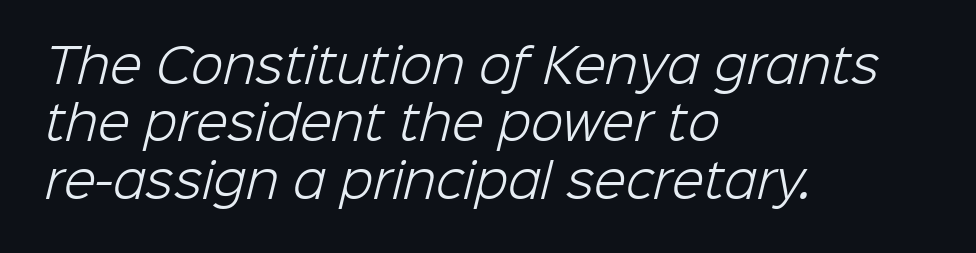
{"serif": "no", "bold": "no", "weight": "light", "width": "normal", "stroke_contrast": "low", "x_height": "medium", "monospaced": "no", "underline": "no", "align": "left", "line_spacing_ratio": 1.22, "letter_spacing": "normal", "letter_spacing_em": 0.0, "glyph_px": 47}
